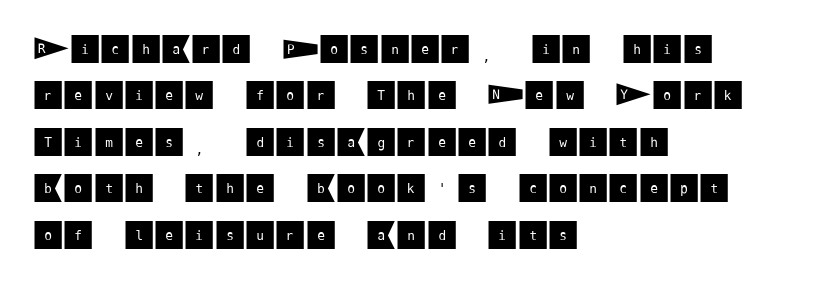
{"serif": "no", "italic": "no", "width": "normal", "stroke_contrast": "medium", "x_height": "large", "underline": "no", "align": "left", "line_spacing": "normal", "line_spacing_ratio": 1.5, "letter_spacing": "normal", "letter_spacing_em": 0.0, "glyph_px": 31}
